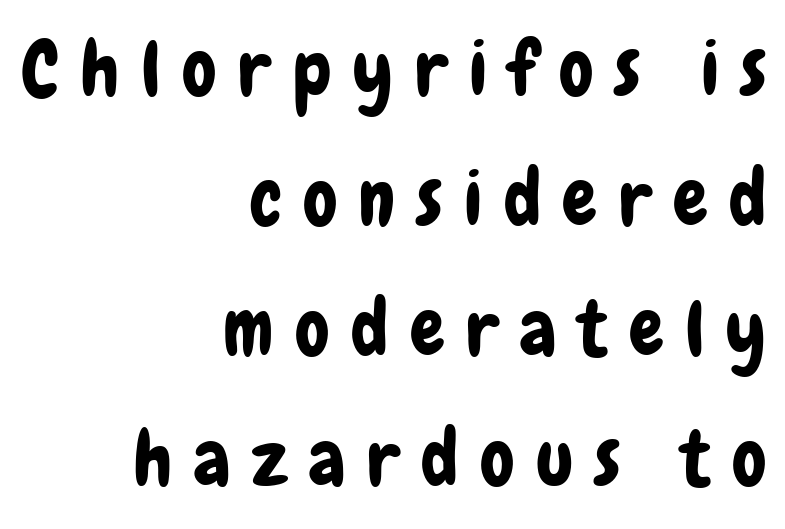
Leftover space on each line is placed entirely before the opening word. Beneath every word, the page is bare. The face used here is proportionally spaced, like ordinary book or web type. Every character sits straight up, as roman type does. Does the type have serifs? No, each stem ends abruptly.
